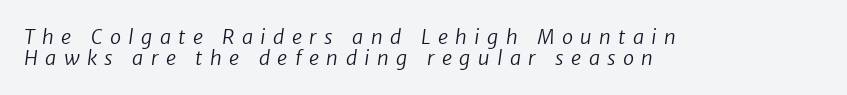
Check under the words: just untouched page. These lines stack with their left ends in a neat column. The designer dialed line spacing down below the default. The font is comparable to plain body text, perhaps lighter. Look at the tracking — it's clearly loosened, letters drifting apart.
